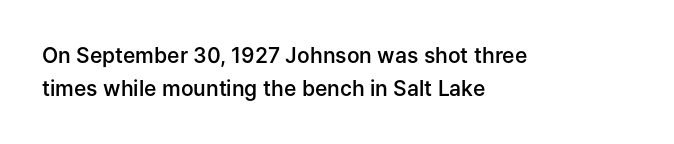
{"italic": "no", "bold": "semi", "underline": "no", "align": "left", "line_spacing": "normal", "line_spacing_ratio": 1.56, "letter_spacing": "normal", "letter_spacing_em": 0.0, "glyph_px": 21}
